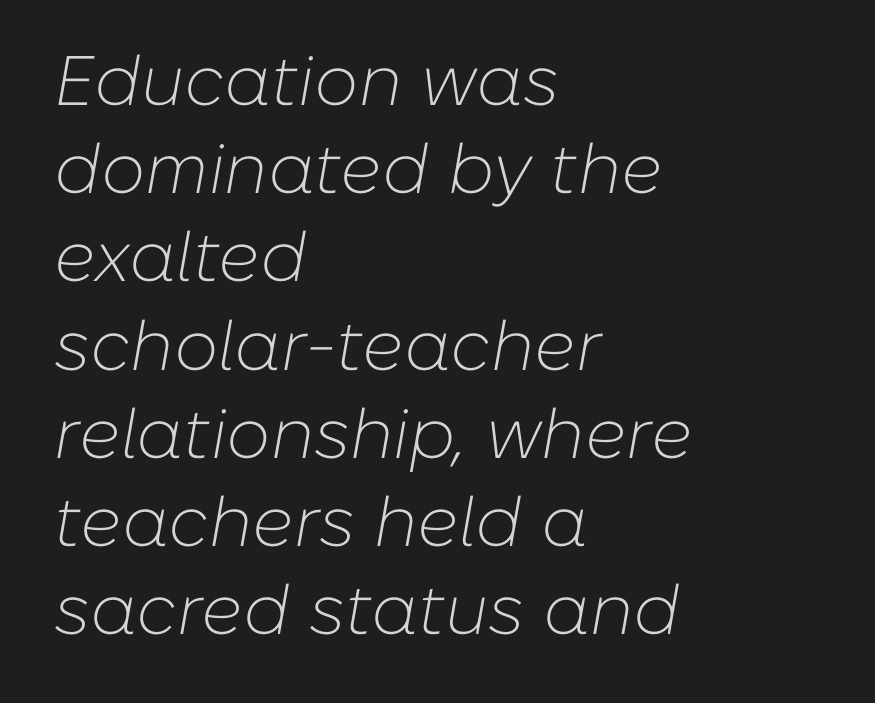
The image shows 70 px light type, italic (leaning right); set left-aligned, normal line spacing (1.26x), normal letter spacing, not underlined; low stroke contrast and a medium x-height.
